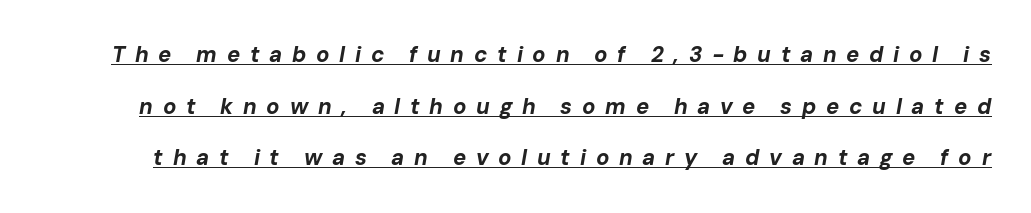
{"italic": "yes", "lean": "right", "slant_degrees": 10, "bold": "yes", "underline": "yes", "line_spacing": "loose", "line_spacing_ratio": 2.35, "letter_spacing": "wide", "letter_spacing_em": 0.44, "glyph_px": 22}
